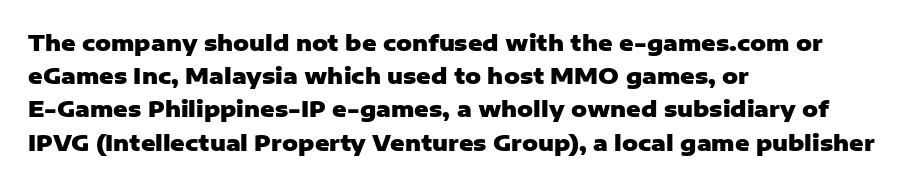
The image shows 22 px bold type, upright; set left-aligned, normal line spacing (1.51x), normal letter spacing, not underlined.
